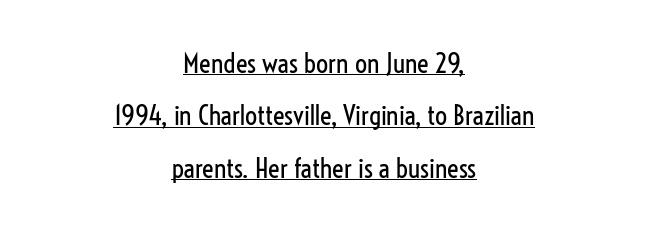
{"italic": "no", "bold": "no", "underline": "yes", "align": "center", "line_spacing": "loose", "line_spacing_ratio": 1.94, "letter_spacing": "normal", "letter_spacing_em": 0.0, "glyph_px": 27}
